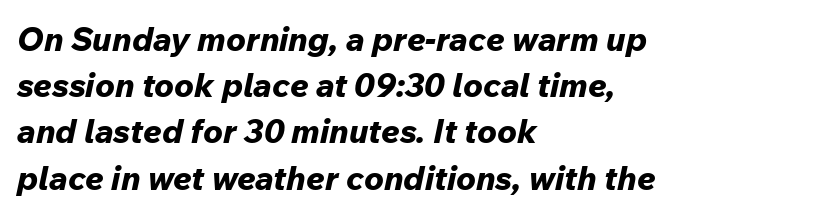
Compared with ordinary roman type, these characters are visibly tilted. Each letter keeps its own natural width here, so spacing adapts to shape. The words here are not underlined. Each word holds together tightly as a unit, with standard inter-letter gaps. Each line starts at the same left margin while the right side varies.
